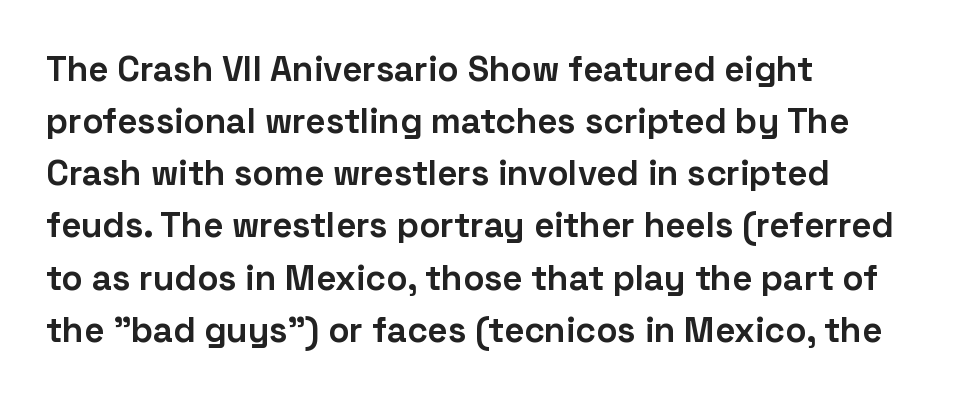
Q: Is the text bold? A: Yes.
Q: Is the text italic (slanted)? A: No, it is upright.
Q: Is the typeface a serif or a sans-serif typeface? A: Sans-serif.
Q: Is the text underlined? A: No.
Q: How is the paragraph aligned? A: Left-aligned.
Q: Is the spacing between letters normal or unusually wide? A: Normal.
Q: Is the spacing between lines tight, normal or loose? A: Normal.
Q: Width (condensed, normal, or wide)? A: Normal.
Q: Stroke contrast? A: Low.
Q: x-height? A: Medium.
Q: Monospaced? A: No.
